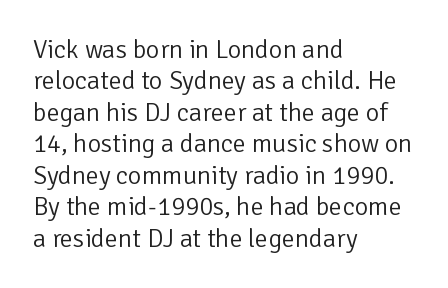
{"italic": "no", "bold": "no", "underline": "no", "align": "left", "line_spacing_ratio": 1.21, "letter_spacing": "normal", "letter_spacing_em": 0.0, "glyph_px": 26}
